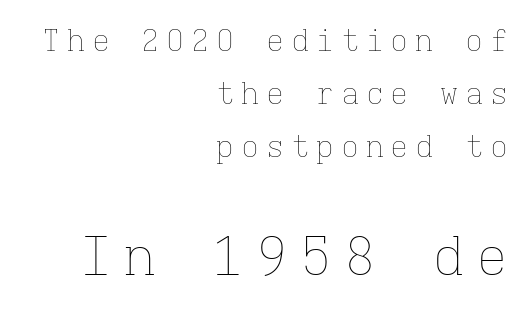
Q: Is the text bold? A: No.
Q: Is the text italic (slanted)? A: No, it is upright.
Q: Is the text underlined? A: No.
Q: How is the paragraph aligned? A: Right-aligned.
Q: Is the spacing between letters normal or unusually wide? A: Unusually wide.
Q: Which block of text is set in a larger size, the first (top) or the second (bottom)? A: The second (bottom) one.
Q: Width (condensed, normal, or wide)? A: Normal.
Q: Stroke contrast? A: Low.
Q: x-height? A: Medium.
Q: Monospaced? A: Yes.
